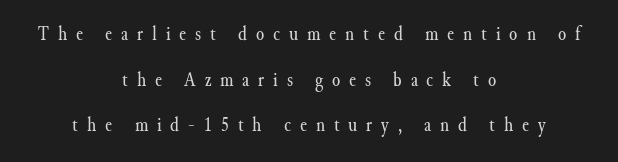
Q: Is the text bold? A: No.
Q: Is the text italic (slanted)? A: No, it is upright.
Q: Is the text underlined? A: No.
Q: How is the paragraph aligned? A: Centered.
Q: Is the spacing between letters normal or unusually wide? A: Unusually wide.
Q: Is the spacing between lines tight, normal or loose? A: Loose.
